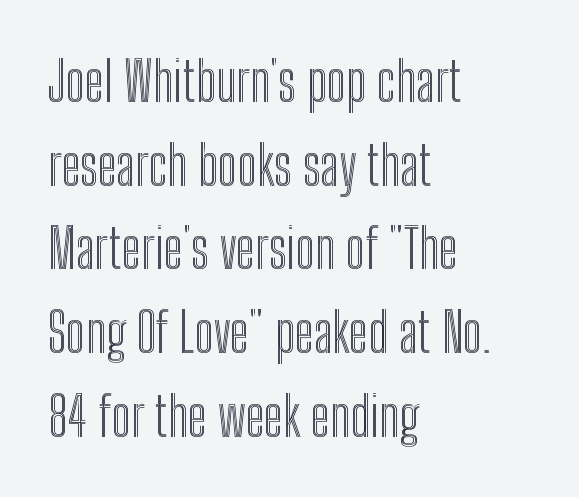
Q: Is the text italic (slanted)? A: No, it is upright.
Q: Is the text underlined? A: No.
Q: How is the paragraph aligned? A: Left-aligned.
Q: Is the spacing between letters normal or unusually wide? A: Normal.
Q: Is the spacing between lines tight, normal or loose? A: Normal.
Q: Width (condensed, normal, or wide)? A: Condensed.
Q: x-height? A: Medium.
Q: Monospaced? A: No.
